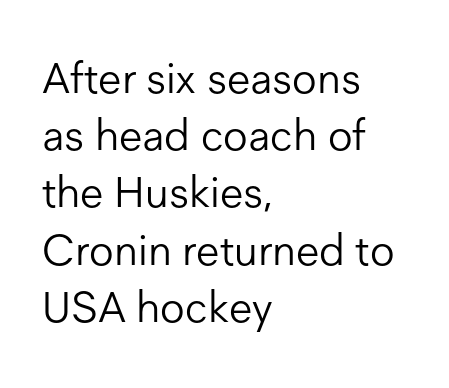
The designer went with a sans here, leaving each stem footless. A student would call this left alignment; a typographer would say flush left, rag right. Lines of text with bare space underneath. Every character sits straight up, as roman type does. Compared with a typical body face, this is equally light or lighter still. Evenly set lines give the paragraph a standard silhouette.
